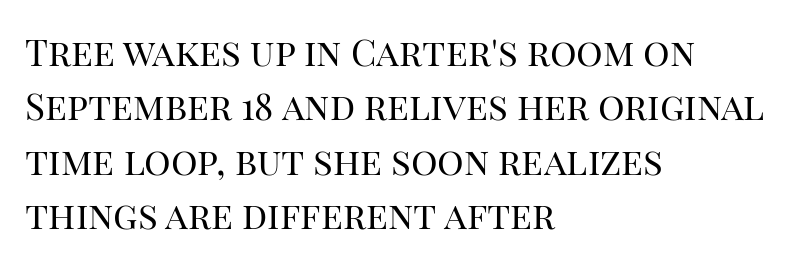
Q: Is the text bold? A: No.
Q: Is the text italic (slanted)? A: No, it is upright.
Q: Is the typeface a serif or a sans-serif typeface? A: Serif.
Q: Is the text underlined? A: No.
Q: How is the paragraph aligned? A: Left-aligned.
Q: Is the spacing between letters normal or unusually wide? A: Normal.
Q: Is the spacing between lines tight, normal or loose? A: Normal.
Q: Width (condensed, normal, or wide)? A: Normal.
Q: Stroke contrast? A: High.
Q: x-height? A: Large.
Q: Monospaced? A: No.
